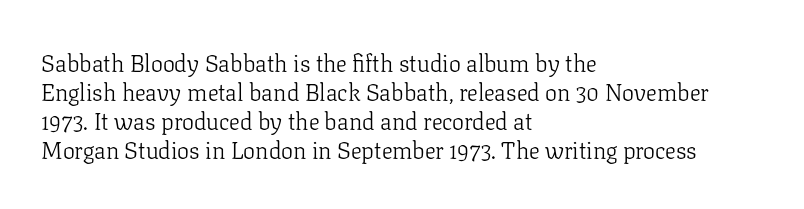
Q: Is the text bold? A: No.
Q: Is the text italic (slanted)? A: No, it is upright.
Q: Is the text underlined? A: No.
Q: How is the paragraph aligned? A: Left-aligned.
Q: Is the spacing between letters normal or unusually wide? A: Normal.
